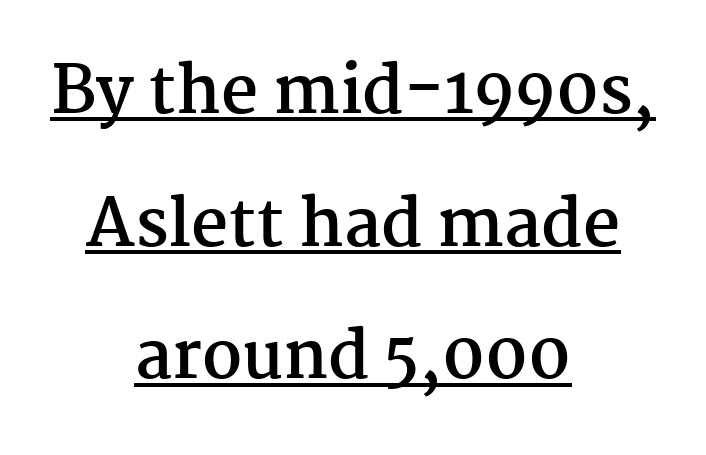
The sample has been set heavy, in full bold. The sample's only ornament is a line tracing under the words. Reading down the block, each line starts at a different indent, mirrored at its end. Does extra space separate the letters? No, they use regular spacing. The face used here is proportionally spaced, like ordinary book or web type.
